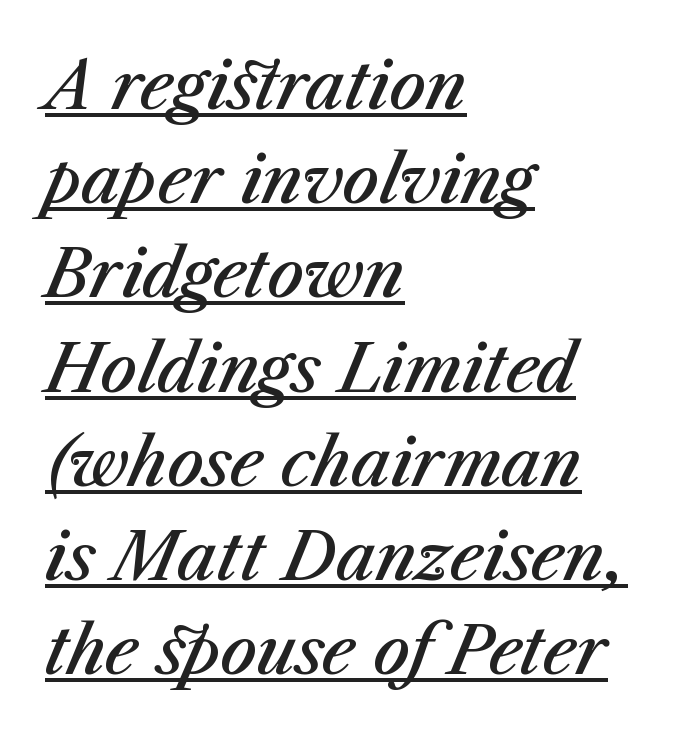
Reading down the column, the eye jumps a familiar distance to each next line. The rendering uses a semibold face; strokes are thickened but not to full bold. Where is the straight margin? On the left. Short note: letters normally spaced. Characters are canted at an angle relative to the baseline's perpendicular. This sample has the flowing, uneven cadence of proportional lettering.
